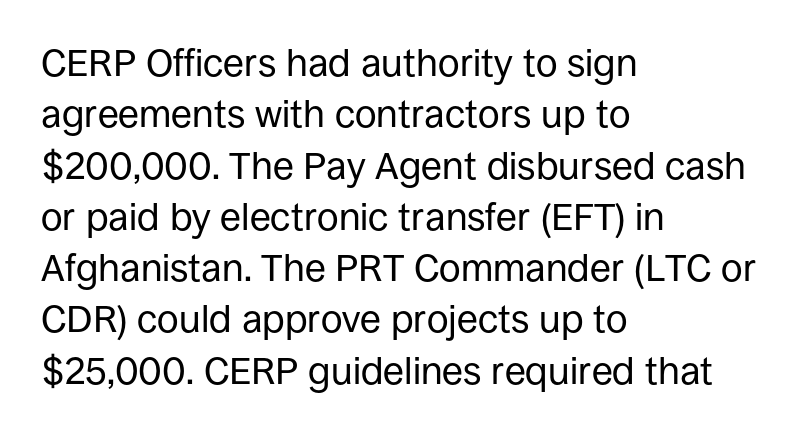
Q: Is the text bold? A: No.
Q: Is the text italic (slanted)? A: No, it is upright.
Q: Is the typeface a serif or a sans-serif typeface? A: Sans-serif.
Q: Is the text underlined? A: No.
Q: How is the paragraph aligned? A: Left-aligned.
Q: Is the spacing between letters normal or unusually wide? A: Normal.
Q: Is the spacing between lines tight, normal or loose? A: Normal.
Q: Width (condensed, normal, or wide)? A: Normal.
Q: Stroke contrast? A: Low.
Q: x-height? A: Large.
Q: Monospaced? A: No.
